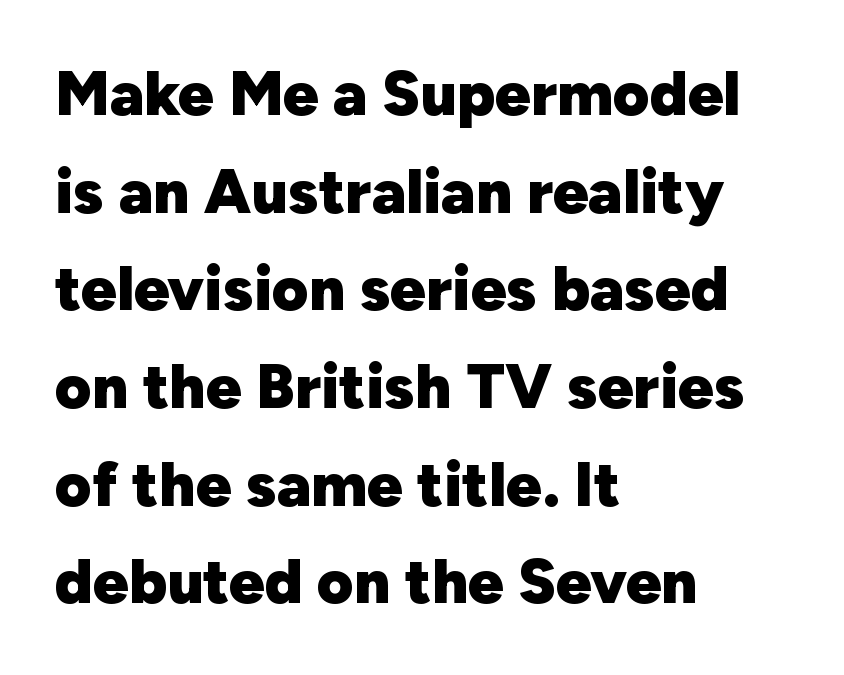
The image shows 63 px heavy sans-serif type, upright; set left-aligned, normal line spacing (1.55x), normal letter spacing, not underlined; low stroke contrast and a medium x-height.
